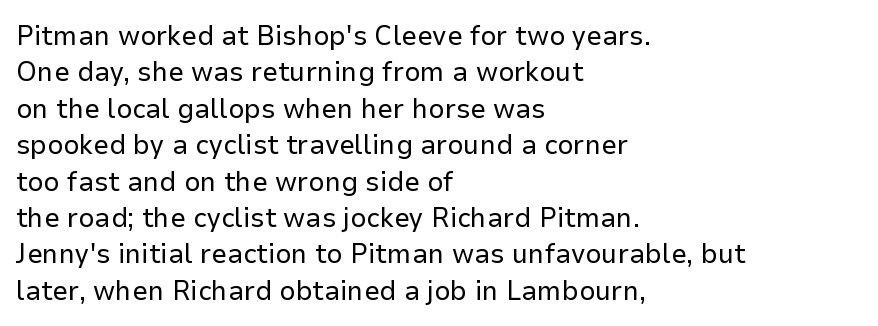
Q: Is the text bold? A: No.
Q: Is the text italic (slanted)? A: No, it is upright.
Q: Is the typeface a serif or a sans-serif typeface? A: Sans-serif.
Q: Is the text underlined? A: No.
Q: How is the paragraph aligned? A: Left-aligned.
Q: Is the spacing between letters normal or unusually wide? A: Normal.
Q: Is the spacing between lines tight, normal or loose? A: Normal.
Q: Width (condensed, normal, or wide)? A: Normal.
Q: Stroke contrast? A: Low.
Q: x-height? A: Medium.
Q: Monospaced? A: No.
